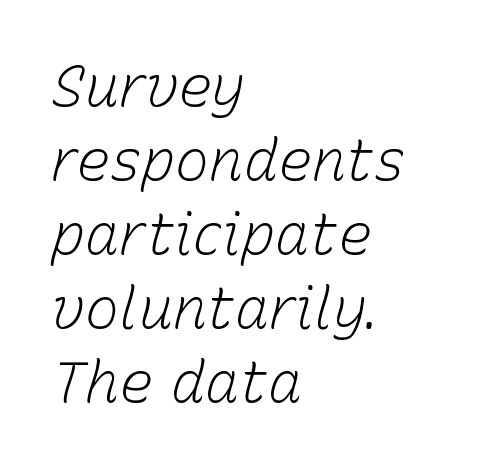
Q: Is the text bold? A: No.
Q: Is the text italic (slanted)? A: Yes, it leans right by about 15 degrees.
Q: Is the text underlined? A: No.
Q: How is the paragraph aligned? A: Left-aligned.
Q: Is the spacing between letters normal or unusually wide? A: Normal.
Q: Is the spacing between lines tight, normal or loose? A: Normal.
Q: Width (condensed, normal, or wide)? A: Normal.
Q: Stroke contrast? A: Low.
Q: x-height? A: Medium.
Q: Monospaced? A: No.
